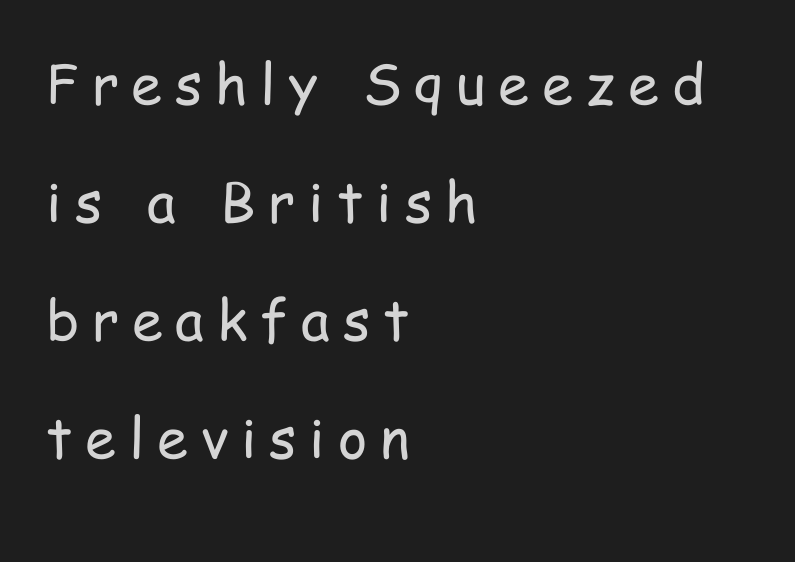
The image shows 56 px regular-weight, condensed sans-serif type, upright; set left-aligned, loose line spacing (2.11x), unusually wide letter spacing (+0.23 em), not underlined; low stroke contrast and a medium x-height.
